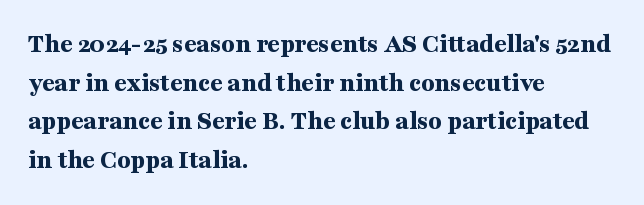
The image shows 27 px bold type, upright; set left-aligned, normal line spacing (1.43x), normal letter spacing, not underlined.
